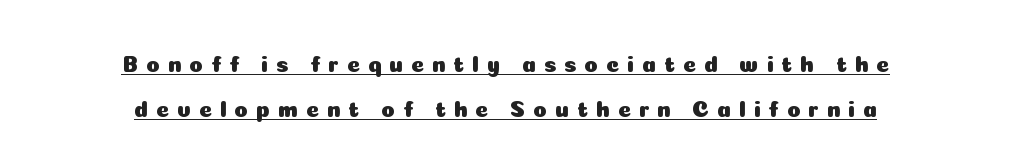
The image shows 22 px text type, upright; set loose line spacing (2.06x), unusually wide letter spacing (+0.36 em), underlined.
